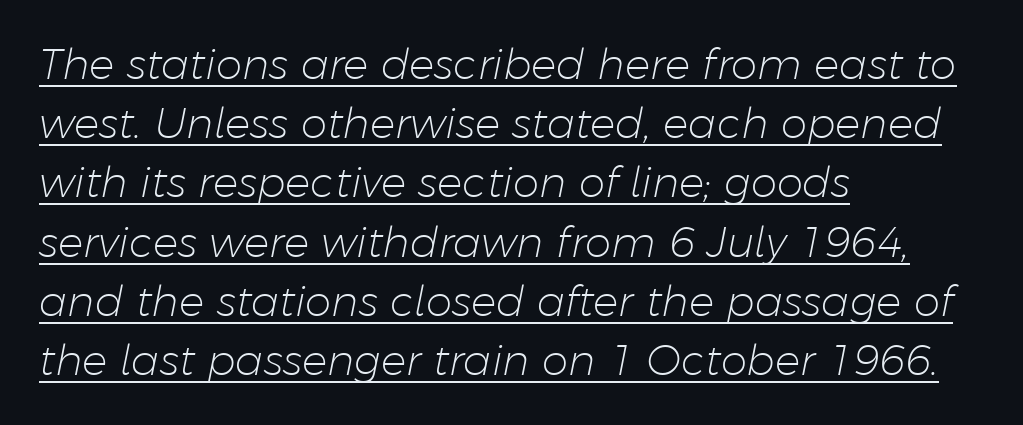
{"italic": "yes", "lean": "right", "slant_degrees": 11, "bold": "no", "weight": "light", "width": "normal", "stroke_contrast": "low", "x_height": "medium", "monospaced": "no", "underline": "yes", "align": "left", "line_spacing": "normal", "line_spacing_ratio": 1.41, "letter_spacing": "normal", "letter_spacing_em": 0.0, "glyph_px": 42}
